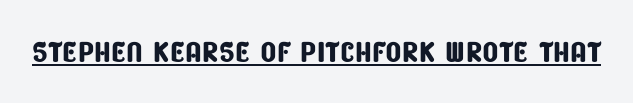
{"serif": "no", "width": "condensed", "stroke_contrast": "low", "x_height": "large", "monospaced": "no", "underline": "yes", "letter_spacing": "normal", "letter_spacing_em": 0.0, "glyph_px": 42}
